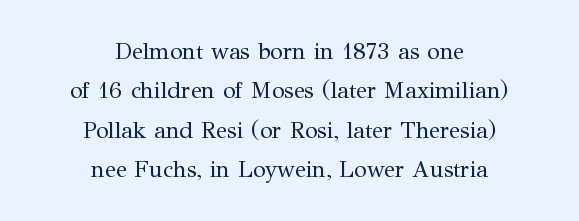
{"italic": "no", "bold": "no", "underline": "no", "align": "center", "line_spacing_ratio": 1.71, "letter_spacing": "normal", "letter_spacing_em": 0.0, "glyph_px": 23}
